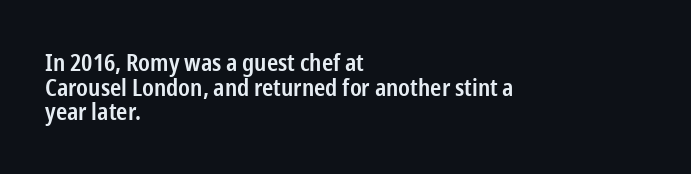
The image shows 24 px text type, upright; set left-aligned, tight line spacing (1.03x), normal letter spacing, not underlined.
